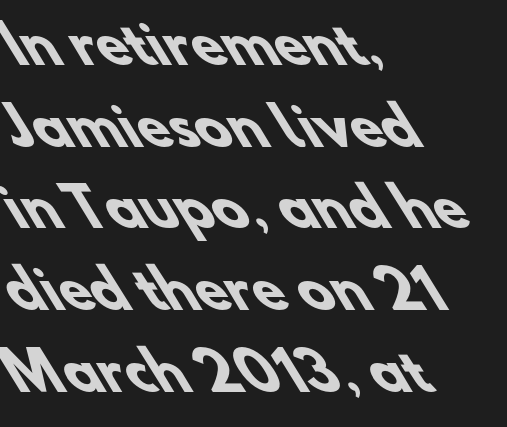
Q: Is the text bold? A: Yes.
Q: Is the typeface a serif or a sans-serif typeface? A: Sans-serif.
Q: Is the text underlined? A: No.
Q: How is the paragraph aligned? A: Left-aligned.
Q: Is the spacing between letters normal or unusually wide? A: Normal.
Q: Is the spacing between lines tight, normal or loose? A: Normal.
Q: Width (condensed, normal, or wide)? A: Normal.
Q: Stroke contrast? A: Low.
Q: x-height? A: Small.
Q: Monospaced? A: No.
